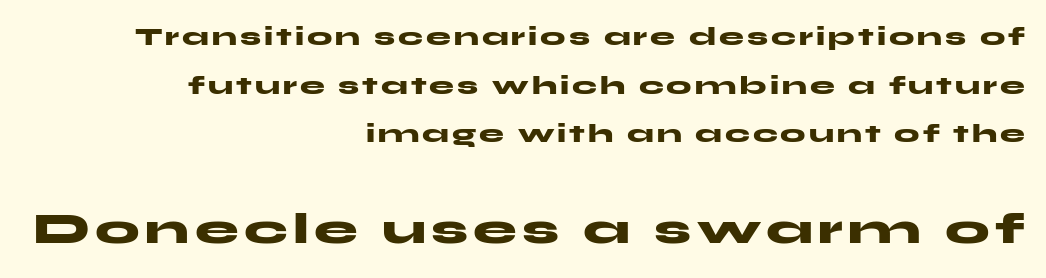
The image shows 44 px heavy, wide sans-serif type, upright; set right-aligned, loose line spacing (1.95x), not underlined; the second (bottom) block is 1.76x larger; medium stroke contrast and a medium x-height.
